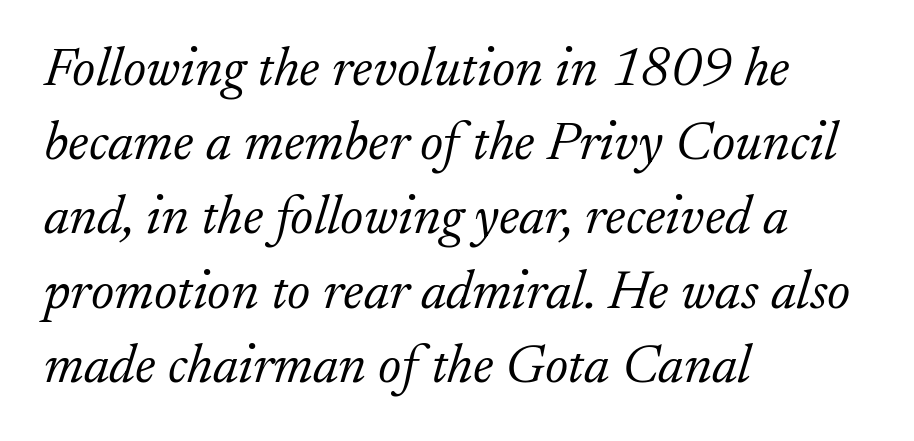
Q: Is the text bold? A: No.
Q: Is the text italic (slanted)? A: Yes, it leans right by about 17 degrees.
Q: Is the typeface a serif or a sans-serif typeface? A: Serif.
Q: Is the text underlined? A: No.
Q: How is the paragraph aligned? A: Left-aligned.
Q: Is the spacing between letters normal or unusually wide? A: Normal.
Q: Is the spacing between lines tight, normal or loose? A: Normal.
Q: Width (condensed, normal, or wide)? A: Normal.
Q: Stroke contrast? A: Low.
Q: x-height? A: Small.
Q: Monospaced? A: No.
